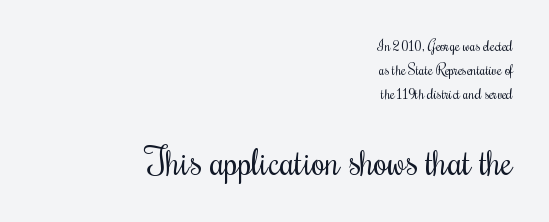
Is the type heavy? It reads as light-to-regular instead. What stands out about the letter spacing? Nothing — it is the standard amount. Stroke terminals: seriffed. Check under the words: just untouched page.
